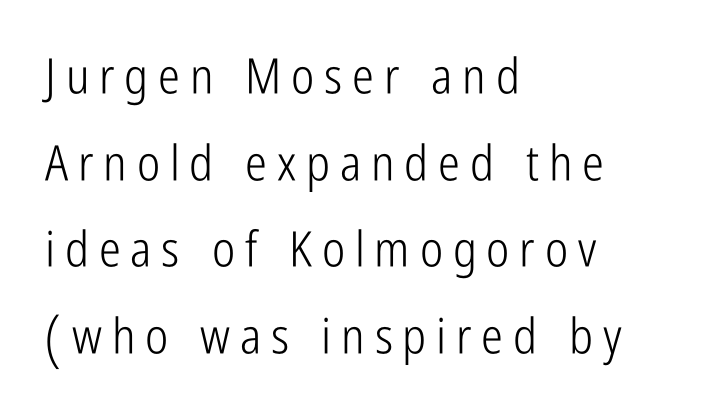
{"serif": "no", "italic": "no", "bold": "no", "weight": "light", "width": "condensed", "stroke_contrast": "low", "x_height": "medium", "monospaced": "no", "underline": "no", "align": "left", "line_spacing_ratio": 1.77, "letter_spacing": "wide", "letter_spacing_em": 0.2, "glyph_px": 49}
